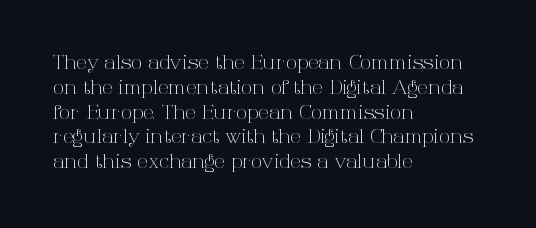
The image shows 20 px text type, upright; set left-aligned, line spacing 1.24x, normal letter spacing, not underlined.
